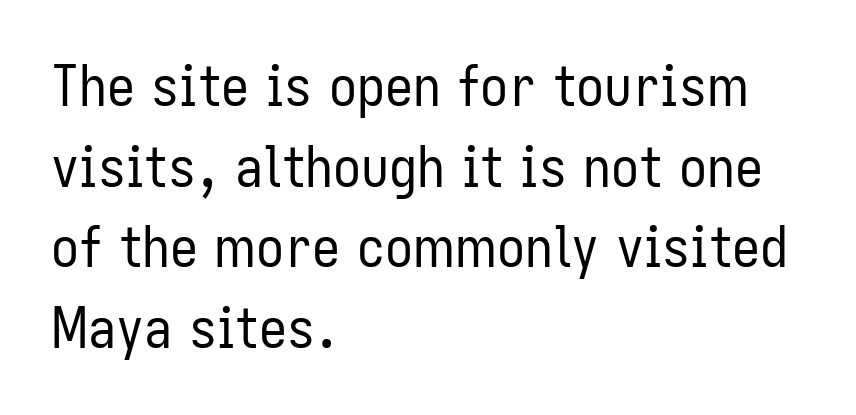
The image shows 56 px regular-weight, condensed sans-serif type, upright; set left-aligned, normal line spacing (1.44x), normal letter spacing, not underlined; low stroke contrast and a medium x-height.
